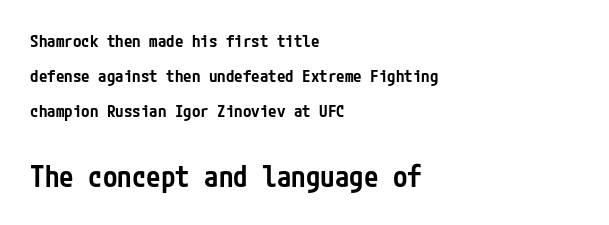
Q: Is the text bold? A: Semi-bold.
Q: Is the text italic (slanted)? A: No, it is upright.
Q: Is the typeface a serif or a sans-serif typeface? A: Sans-serif.
Q: Is the text underlined? A: No.
Q: How is the paragraph aligned? A: Left-aligned.
Q: Is the spacing between letters normal or unusually wide? A: Normal.
Q: Is the spacing between lines tight, normal or loose? A: Loose.
Q: Which block of text is set in a larger size, the first (top) or the second (bottom)? A: The second (bottom) one.
Q: Width (condensed, normal, or wide)? A: Condensed.
Q: Stroke contrast? A: Low.
Q: x-height? A: Medium.
